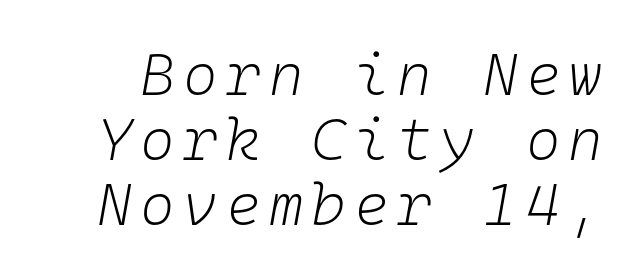
No word sits above an underline. There's an unmistakable incline to the writing here. You could count columns in this text — the font is strictly monospaced. Tightly led — the rows are bunched. The letters look calm and open, with moderate or lighter stems.
